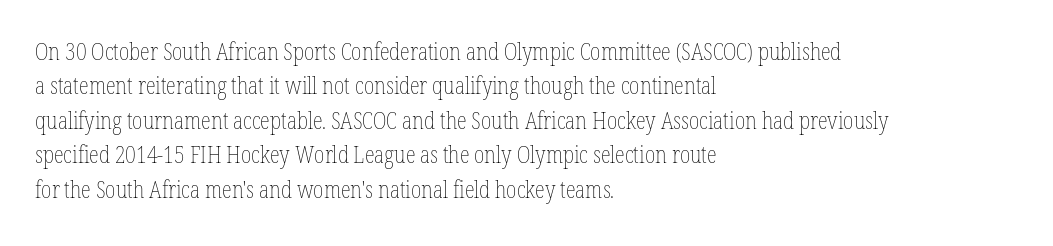
Observe the ordinary spacing: letters are neighbours, not strangers. Only glyphs here, with clear space below each row. Honestly, the row spacing looks completely unremarkable. No letter is thick-stroked: the sample isn't bold.
